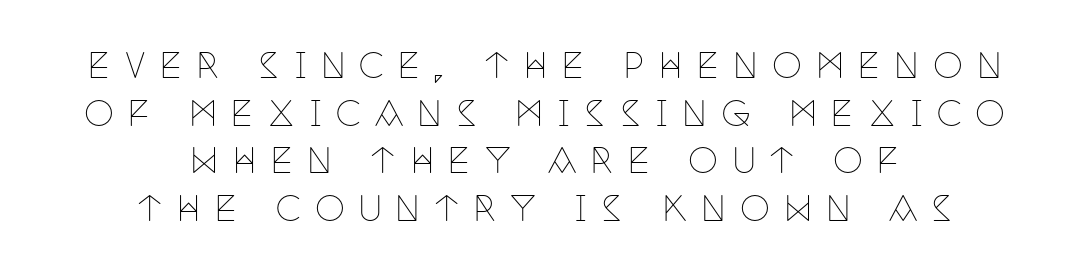
Q: Is the text bold? A: No.
Q: Is the text italic (slanted)? A: No, it is upright.
Q: Is the typeface a serif or a sans-serif typeface? A: Serif.
Q: Is the text underlined? A: No.
Q: How is the paragraph aligned? A: Centered.
Q: Is the spacing between letters normal or unusually wide? A: Unusually wide.
Q: Is the spacing between lines tight, normal or loose? A: Normal.
Q: Width (condensed, normal, or wide)? A: Condensed.
Q: Stroke contrast? A: Low.
Q: x-height? A: Large.
Q: Monospaced? A: No.
